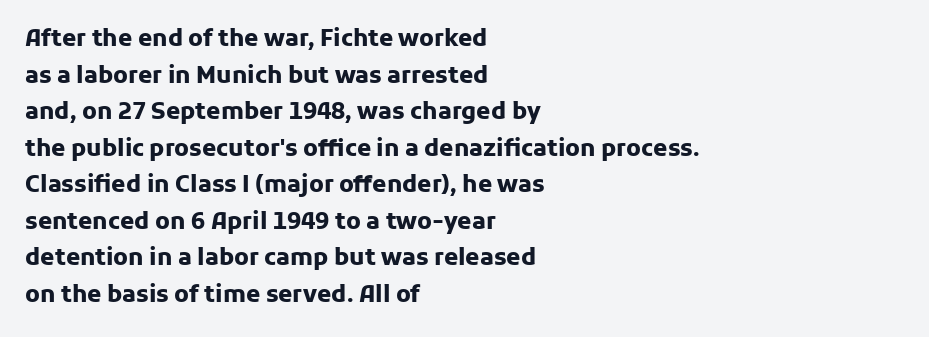
Q: Is the text bold? A: Yes.
Q: Is the text italic (slanted)? A: No, it is upright.
Q: Is the text underlined? A: No.
Q: How is the paragraph aligned? A: Left-aligned.
Q: Is the spacing between letters normal or unusually wide? A: Normal.
Q: Is the spacing between lines tight, normal or loose? A: Normal.
